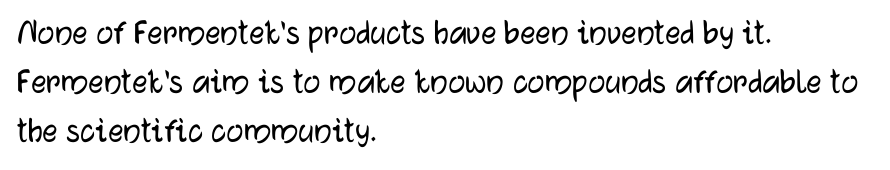
{"serif": "no", "italic": "no", "width": "normal", "stroke_contrast": "low", "x_height": "medium", "monospaced": "no", "underline": "no", "align": "left", "line_spacing": "normal", "line_spacing_ratio": 1.29, "letter_spacing": "normal", "letter_spacing_em": 0.0, "glyph_px": 38}
